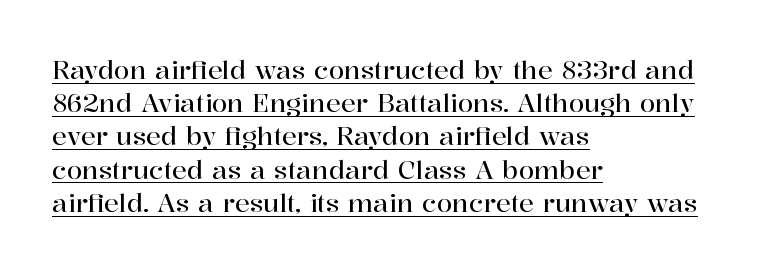
Q: Is the text italic (slanted)? A: No, it is upright.
Q: Is the text underlined? A: Yes.
Q: How is the paragraph aligned? A: Left-aligned.
Q: Is the spacing between letters normal or unusually wide? A: Normal.
Q: Is the spacing between lines tight, normal or loose? A: Normal.
